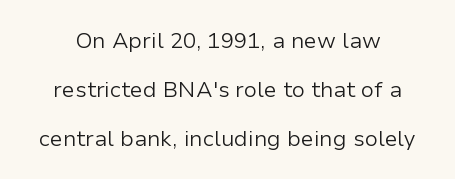
The gaps between neighbouring characters are ordinary and unremarkable. You could fit nearly another row in the gap between these rows. Every stem runs plumb, perpendicular to the baseline. Honestly, there is no underline to notice here at all. Heft: none added — not bold.
